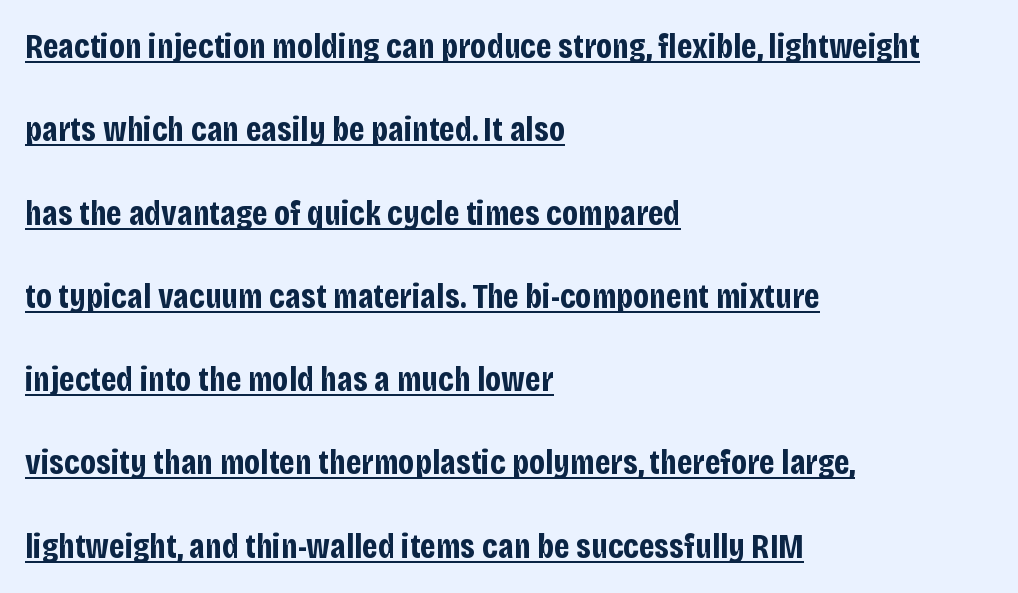
Q: Is the text bold? A: Yes.
Q: Is the text italic (slanted)? A: No, it is upright.
Q: Is the typeface a serif or a sans-serif typeface? A: Sans-serif.
Q: Is the text underlined? A: Yes.
Q: How is the paragraph aligned? A: Left-aligned.
Q: Is the spacing between letters normal or unusually wide? A: Normal.
Q: Is the spacing between lines tight, normal or loose? A: Loose.
Q: Width (condensed, normal, or wide)? A: Condensed.
Q: Stroke contrast? A: Low.
Q: x-height? A: Large.
Q: Monospaced? A: No.
